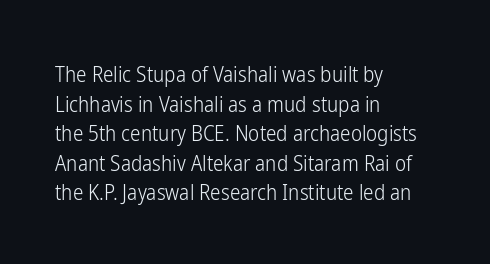
Q: Is the text bold? A: No.
Q: Is the text italic (slanted)? A: No, it is upright.
Q: Is the text underlined? A: No.
Q: How is the paragraph aligned? A: Left-aligned.
Q: Is the spacing between letters normal or unusually wide? A: Normal.
Q: Is the spacing between lines tight, normal or loose? A: Normal.
